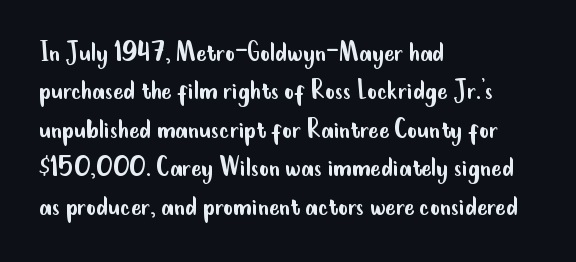
No chunkiness to these letters — they're not bold. The vertical gap from one line to the next is medium. Note the varied advance widths — an 'i' is clearly narrower than an 'm'. Is there any slant? The stems are plumb. This rendering features lettering with no underline. One-word summary of the alignment: left.
